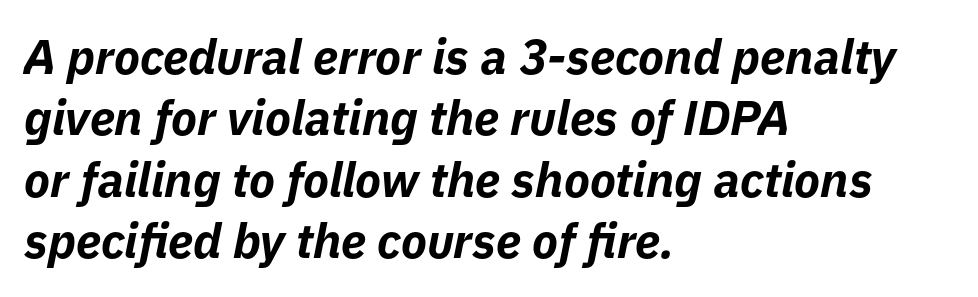
Q: Is the text bold? A: Yes.
Q: Is the text italic (slanted)? A: Yes, it leans right by about 11 degrees.
Q: Is the text underlined? A: No.
Q: How is the paragraph aligned? A: Left-aligned.
Q: Is the spacing between letters normal or unusually wide? A: Normal.
Q: Is the spacing between lines tight, normal or loose? A: Normal.
Q: Width (condensed, normal, or wide)? A: Normal.
Q: Stroke contrast? A: Low.
Q: x-height? A: Medium.
Q: Monospaced? A: No.
